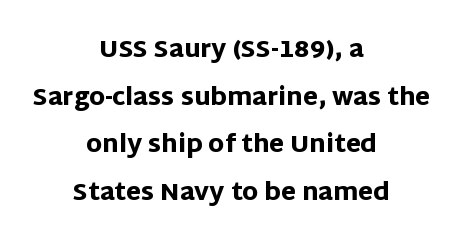
Summary of weight: heavy, a full bold. Anything drawn beneath the words? Only blank space. Where is the straight margin? There isn't one; the lines are centered. Regarding leading, the lines here are spaced well apart. Designer's note — italics off, roman on. Honestly, the letter spacing is just normal — you wouldn't notice it.
